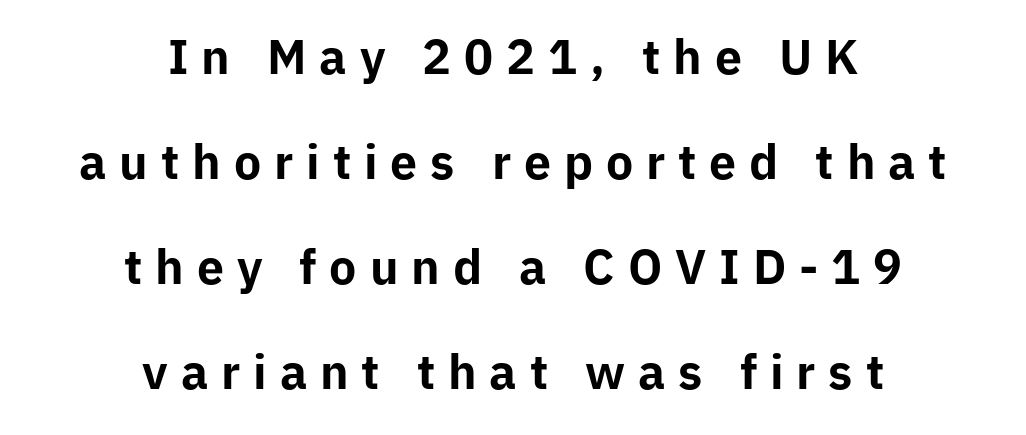
This sample trades compactness for vertical openness between lines. Note: no serifs on the glyphs. Underlining? Definitely not there. Chunky letters — that's bold for sure.
